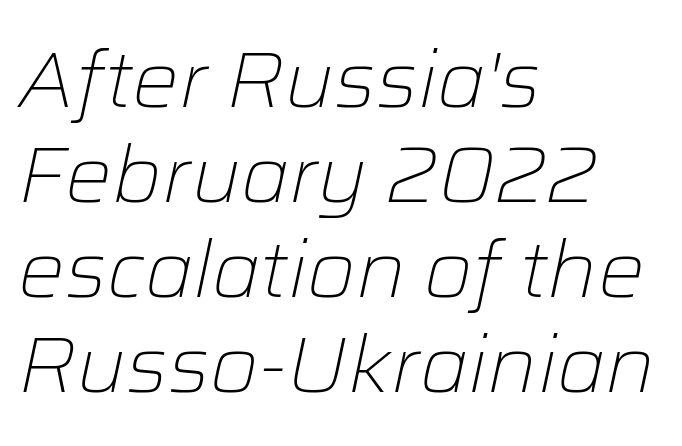
Slant detected: the letters are inclined. This sample has the flowing, uneven cadence of proportional lettering. Alignment: flush left. The zone under the glyphs is completely vacant. Ink coverage per letter is moderate at most.
